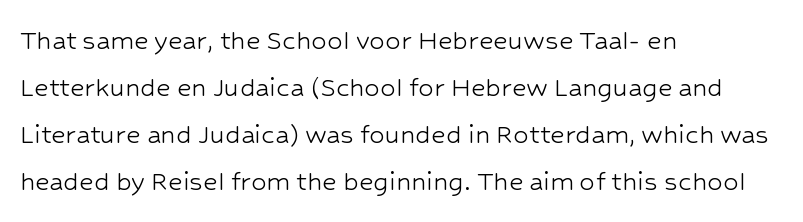
A typesetter would call this leading conventional body-copy spacing. A bare baseline throughout the passage. A quiet, ordinary-to-light weight characterises the typeface. Ascenders rise straight up at ninety degrees. Stroke terminals: plain, sans-serif.
